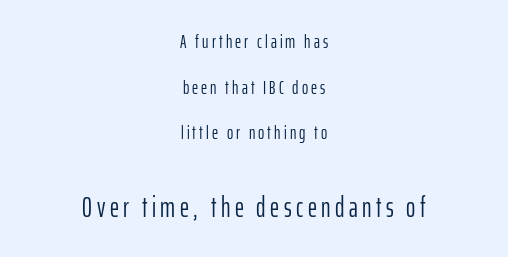
Short and long lines alike share a common midpoint. The glyphs in this specimen are sans serif. Is this a heavy cut? Hardly; it is regular or lighter. What's the leading like? Stretched, with rows far apart.
